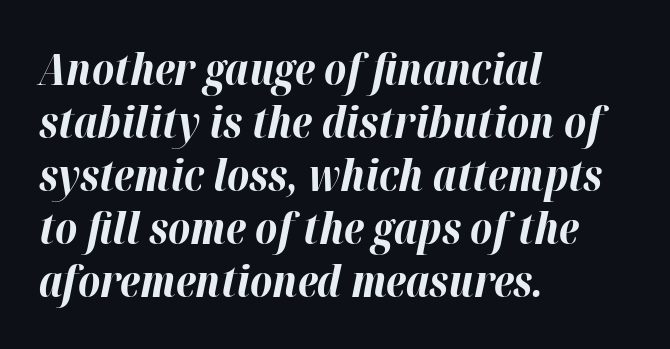
The image shows 43 px bold type, italic (leaning right); set left-aligned, line spacing 1.23x, normal letter spacing, not underlined; high stroke contrast and a medium x-height.
